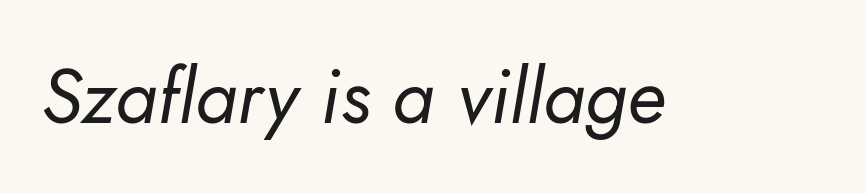
The image shows 76 px regular-weight type, italic (leaning right); set normal letter spacing, not underlined; low stroke contrast and a small x-height.
